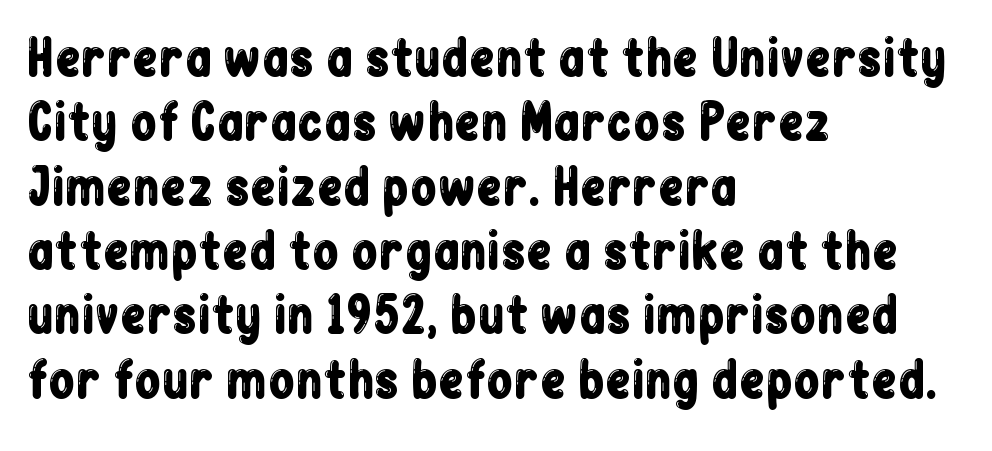
What stands out about the letter spacing? Nothing — it is the standard amount. Letters rest on an invisible, unmarked baseline. A sans-serif font was chosen for this passage. You could not count columns in this text — the font is proportionally spaced. The setting favours the left margin, as ordinary paragraphs usually do. Every stem runs plumb, perpendicular to the baseline.
